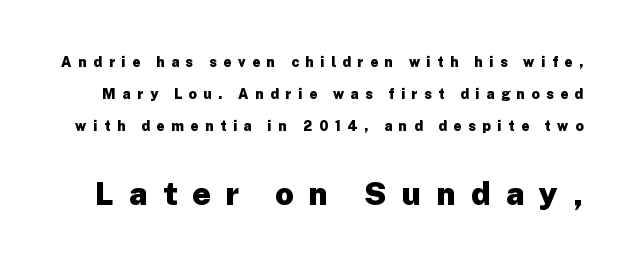
Q: Is the text bold? A: Yes.
Q: Is the text italic (slanted)? A: No, it is upright.
Q: Is the typeface a serif or a sans-serif typeface? A: Sans-serif.
Q: Is the text underlined? A: No.
Q: Is the spacing between letters normal or unusually wide? A: Unusually wide.
Q: Is the spacing between lines tight, normal or loose? A: Loose.
Q: Which block of text is set in a larger size, the first (top) or the second (bottom)? A: The second (bottom) one.
Q: Width (condensed, normal, or wide)? A: Normal.
Q: Stroke contrast? A: Low.
Q: x-height? A: Medium.
Q: Monospaced? A: No.
